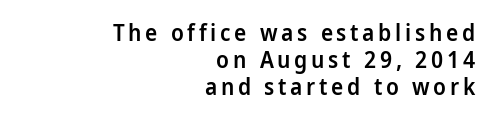
{"italic": "no", "bold": "semi", "underline": "no", "align": "right", "line_spacing_ratio": 1.18, "glyph_px": 23}
